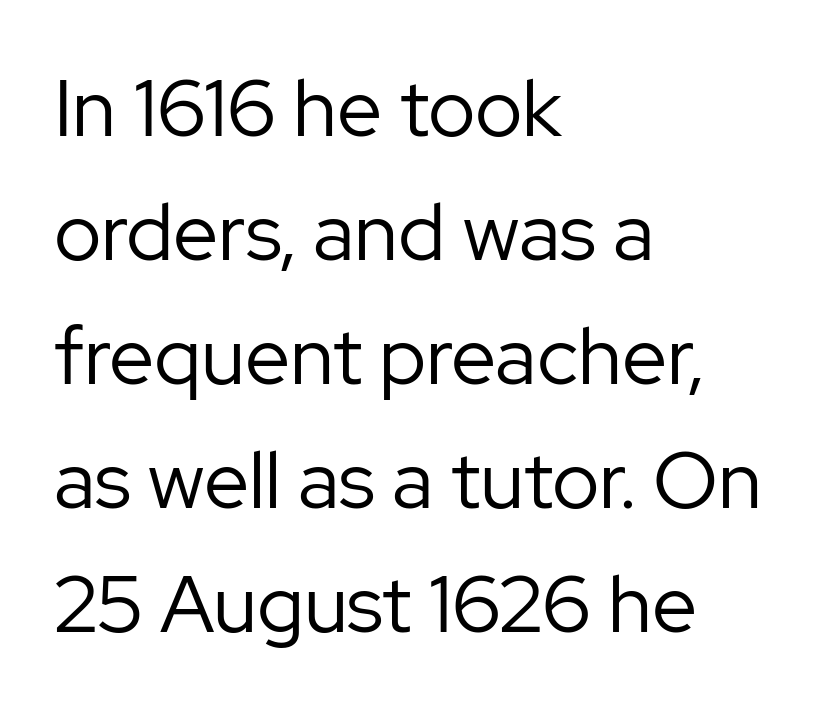
{"serif": "no", "italic": "no", "bold": "no", "weight": "regular", "width": "normal", "stroke_contrast": "low", "x_height": "medium", "monospaced": "no", "underline": "no", "align": "left", "line_spacing": "normal", "line_spacing_ratio": 1.55, "letter_spacing": "normal", "letter_spacing_em": 0.0, "glyph_px": 80}
